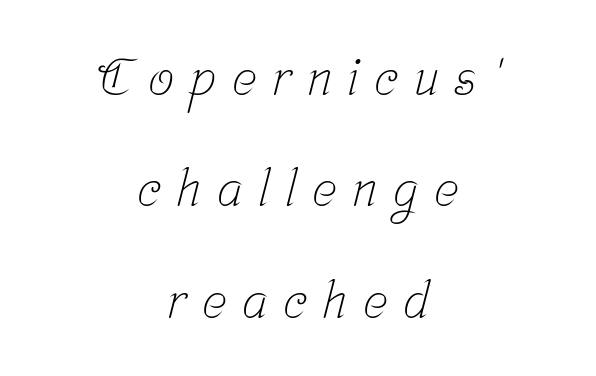
The image shows 52 px light, condensed serif type; set centered, loose line spacing (2.14x), unusually wide letter spacing (+0.3 em), not underlined; low stroke contrast and a medium x-height.
